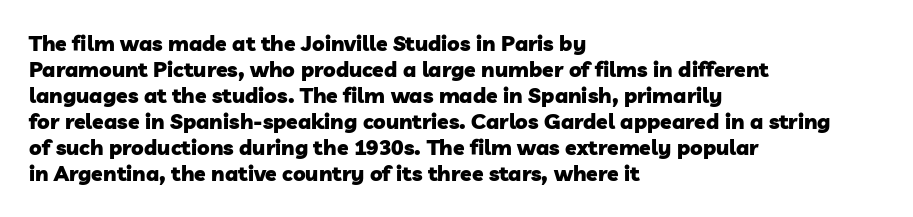
The image shows 21 px bold type; set left-aligned, line spacing 1.24x, normal letter spacing, not underlined.
